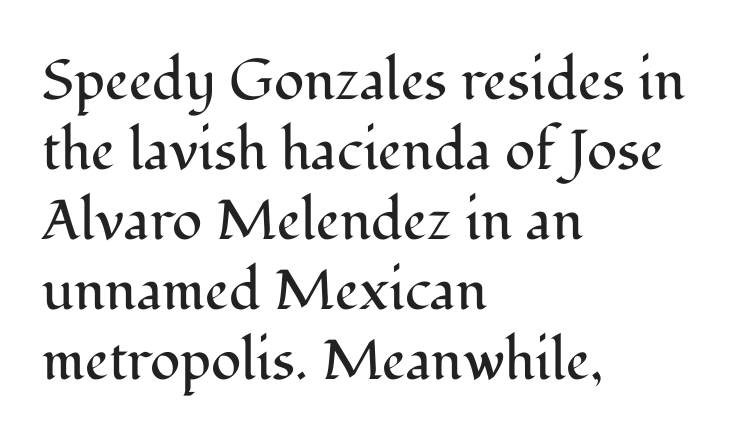
This sample has the flowing, uneven cadence of proportional lettering. Observe the ordinary spacing: letters are neighbours, not strangers. Do the letters lean? They stand straight. Stroke terminals: seriffed.
